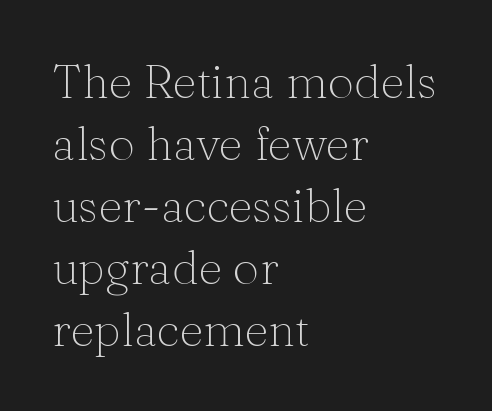
Q: Is the text bold? A: No.
Q: Is the text italic (slanted)? A: No, it is upright.
Q: Is the typeface a serif or a sans-serif typeface? A: Serif.
Q: Is the text underlined? A: No.
Q: How is the paragraph aligned? A: Left-aligned.
Q: Is the spacing between letters normal or unusually wide? A: Normal.
Q: Is the spacing between lines tight, normal or loose? A: Normal.
Q: Width (condensed, normal, or wide)? A: Normal.
Q: Stroke contrast? A: Medium.
Q: x-height? A: Medium.
Q: Monospaced? A: No.
